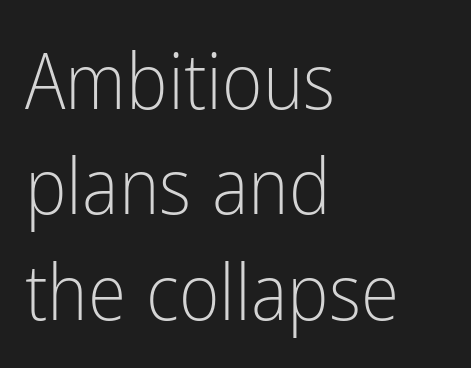
Letters rest on an invisible, unmarked baseline. Note the varied advance widths — an 'i' is clearly narrower than an 'm'. Each word holds together tightly as a unit, with standard inter-letter gaps. Heaviness? Minimal to ordinary, like unemphasized prose.
